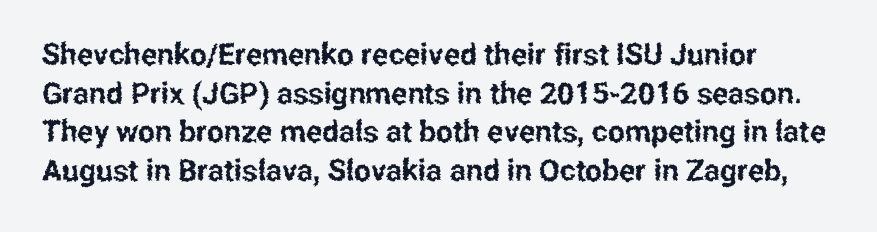
The image shows 30 px condensed sans-serif type, upright; set normal line spacing (1.29x), normal letter spacing, not underlined; low stroke contrast and a medium x-height.
